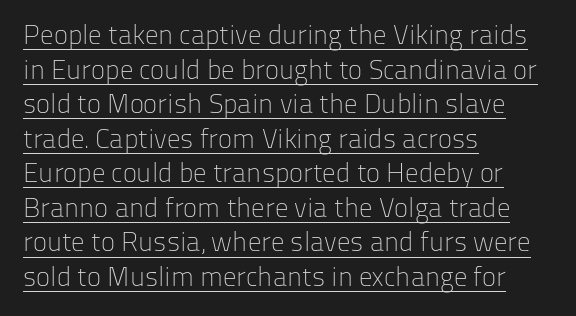
Q: Is the text bold? A: No.
Q: Is the text italic (slanted)? A: No, it is upright.
Q: Is the text underlined? A: Yes.
Q: How is the paragraph aligned? A: Left-aligned.
Q: Is the spacing between letters normal or unusually wide? A: Normal.
Q: Is the spacing between lines tight, normal or loose? A: Normal.
